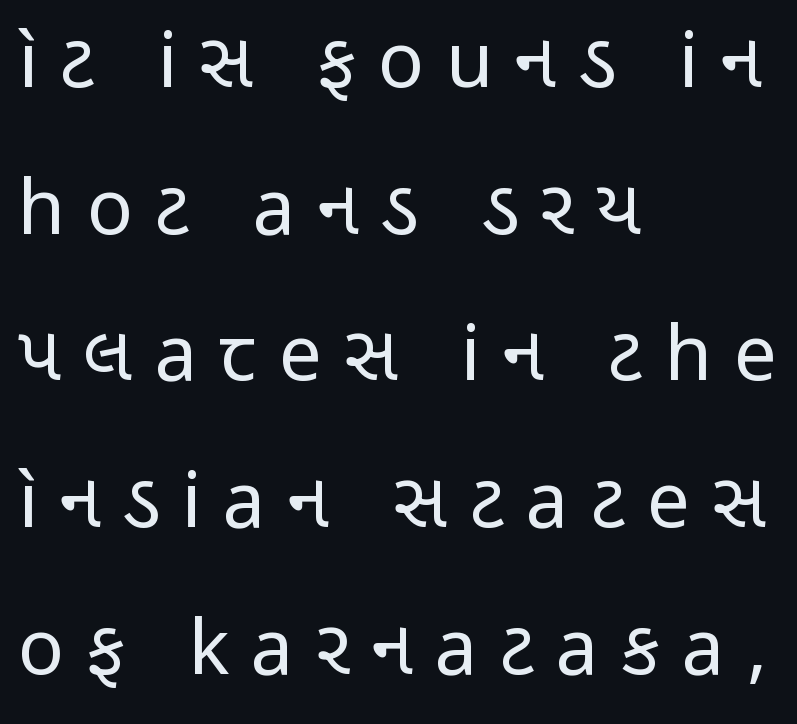
The image shows 76 px regular-weight, condensed sans-serif type, upright; set left-aligned, loose line spacing (1.93x), unusually wide letter spacing (+0.29 em), not underlined; low stroke contrast and a medium x-height.
